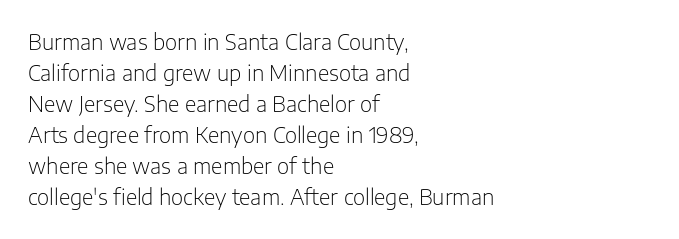
No chunkiness to these letters — they're not bold. The area under the type is left untouched. This rendering uses left alignment, leaving the right contour irregular. The font's upright variant was chosen for this text. Compared with typical body copy, the letter spacing here is the same.
